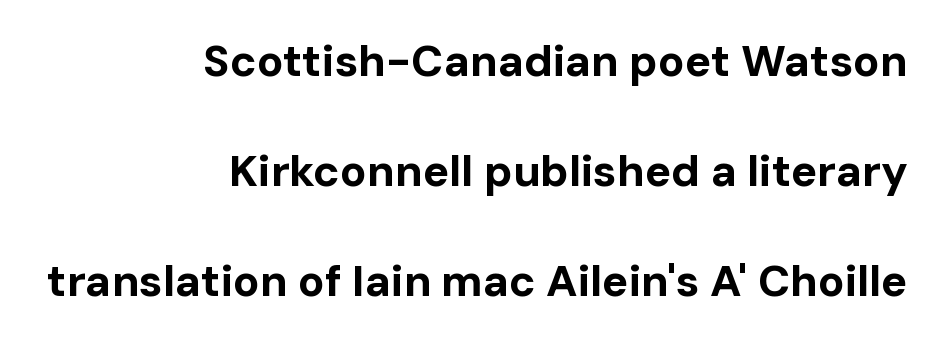
Widely set lines give the paragraph a tall, airy silhouette. The gaps between neighbouring characters are ordinary and unremarkable. A typesetter would label this face a sans. A bare baseline throughout the passage. The rag falls on the left side of this text block. The type sits square on the baseline with zero lean.
